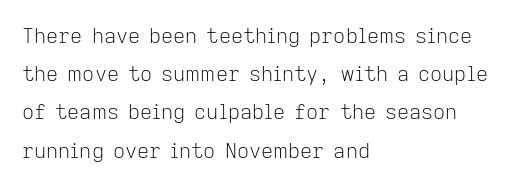
The image shows 21 px text type, upright; set left-aligned, line spacing 1.82x, normal letter spacing, not underlined.
